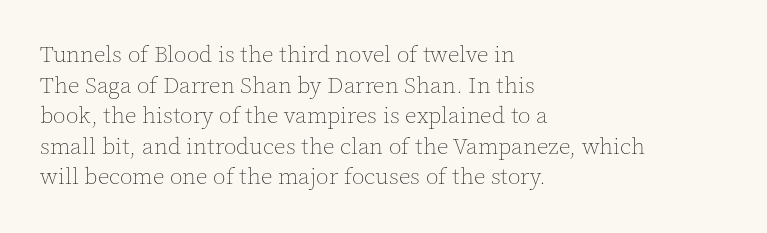
The image shows 23 px text type, upright; set left-aligned, normal line spacing (1.33x), normal letter spacing, not underlined.
